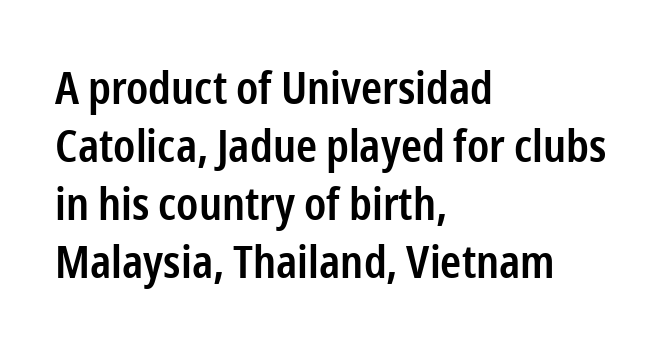
{"serif": "no", "italic": "no", "bold": "semi", "weight": "semibold", "width": "condensed", "stroke_contrast": "low", "x_height": "medium", "monospaced": "no", "underline": "no", "align": "left", "line_spacing": "normal", "line_spacing_ratio": 1.29, "letter_spacing": "normal", "letter_spacing_em": 0.0, "glyph_px": 45}
